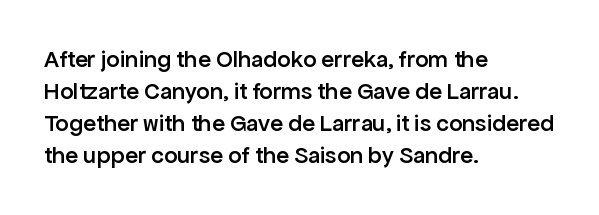
The image shows 24 px text type, upright; set left-aligned, normal line spacing (1.34x), normal letter spacing, not underlined.
